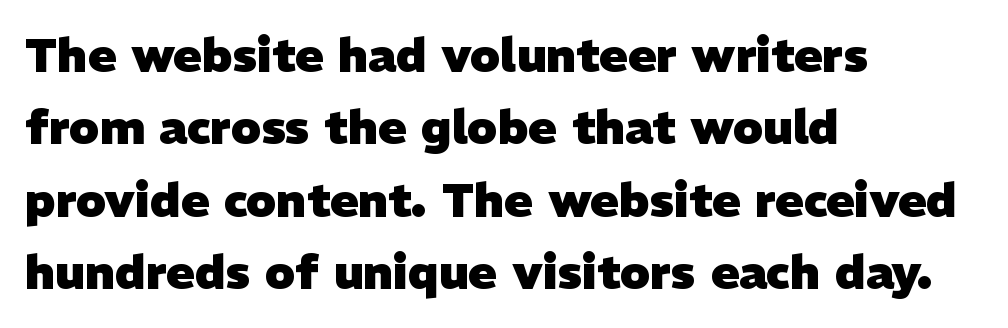
{"serif": "no", "bold": "yes", "weight": "heavy", "width": "normal", "stroke_contrast": "low", "x_height": "medium", "monospaced": "no", "underline": "no", "align": "left", "line_spacing": "normal", "line_spacing_ratio": 1.54, "letter_spacing": "normal", "letter_spacing_em": 0.0, "glyph_px": 47}
